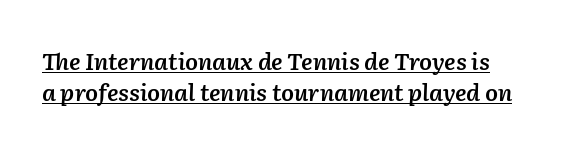
{"italic": "yes", "lean": "right", "slant_degrees": 2, "bold": "semi", "underline": "yes", "align": "left", "line_spacing": "normal", "line_spacing_ratio": 1.33, "letter_spacing": "normal", "letter_spacing_em": 0.0, "glyph_px": 23}
